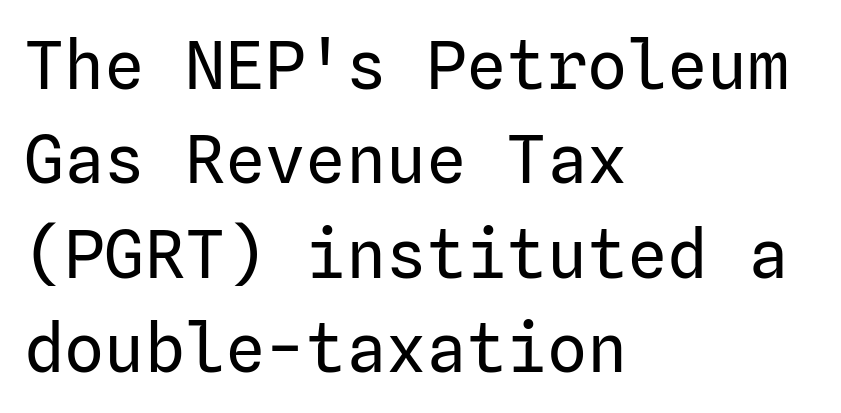
The image shows 67 px regular-weight sans-serif type, upright; set left-aligned, normal line spacing (1.41x), normal letter spacing, not underlined; low stroke contrast and a medium x-height.
